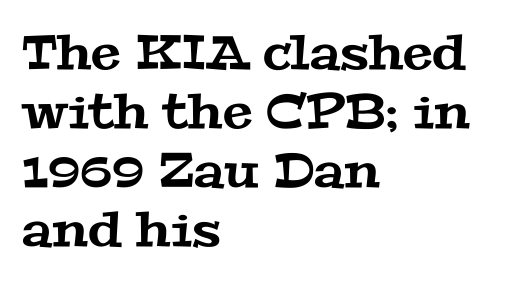
{"serif": "yes", "width": "wide", "stroke_contrast": "medium", "x_height": "medium", "monospaced": "no", "underline": "no", "align": "left", "line_spacing_ratio": 1.23, "letter_spacing": "normal", "letter_spacing_em": 0.0, "glyph_px": 48}
